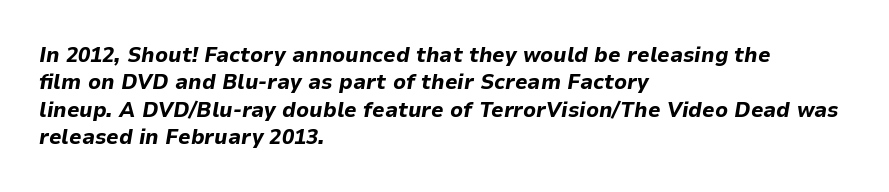
The image shows 22 px bold type, italic (leaning right); set left-aligned, normal line spacing (1.25x), normal letter spacing, not underlined.
